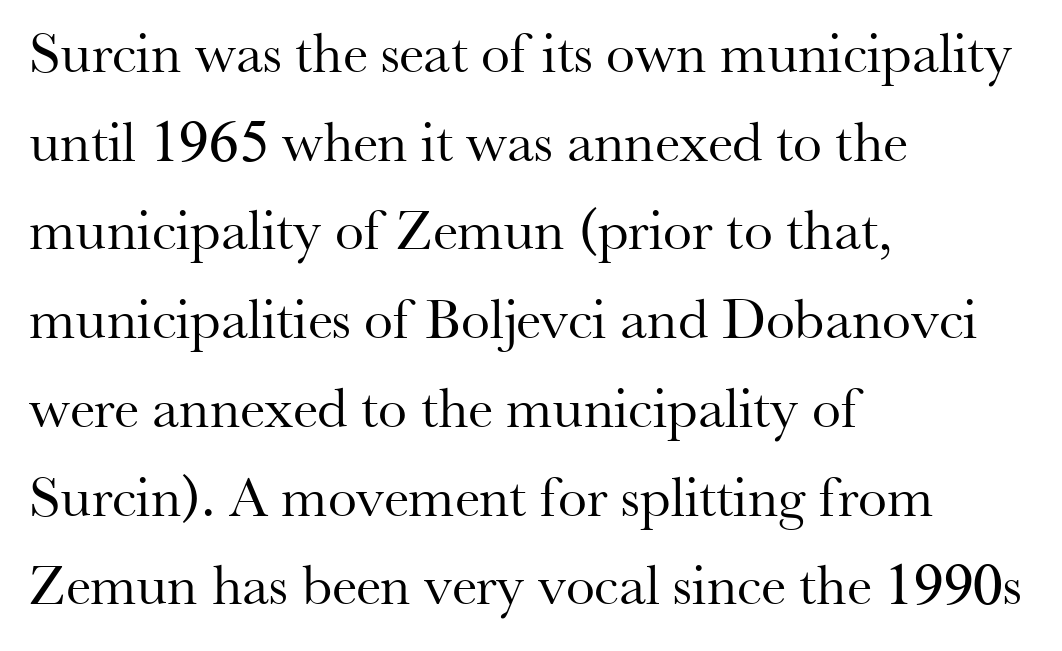
The image shows 58 px regular-weight serif type, upright; set left-aligned, normal line spacing (1.53x), normal letter spacing, not underlined; medium stroke contrast and a small x-height.
